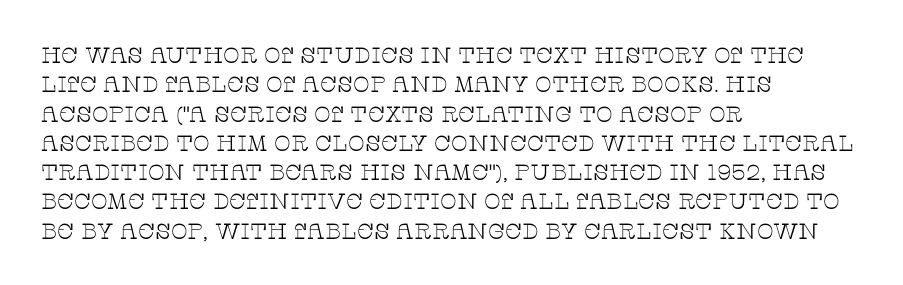
Caption: face not bold, strokes unweighted. Whoever set this chose a conventional vertical rhythm. This sample uses plain, unmodified letter spacing. The lettering stays uniformly vertical, giving the passage a roman look. Rule under the text: the space is simply empty.
